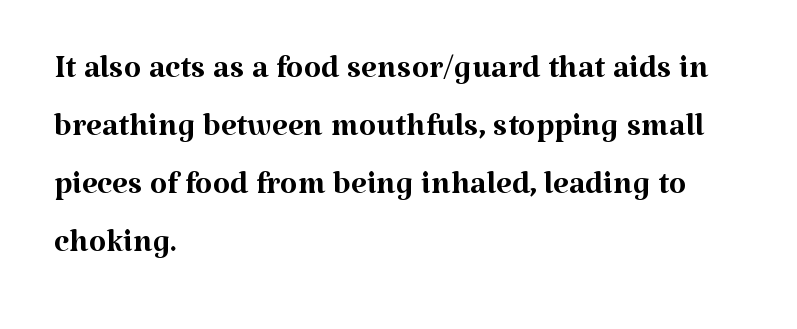
Old-style or modern, the face here clearly has serifs. Descenders are the only things crossing below the line. This sample keeps an unexceptional amount of space between lines. The face used here is proportionally spaced, like ordinary book or web type. Each line starts at the same left margin while the right side varies.
